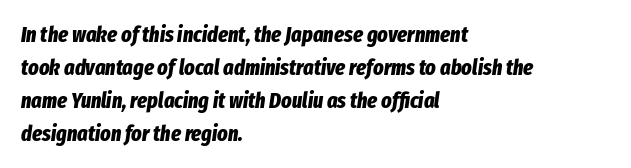
Q: Is the text bold? A: Yes.
Q: Is the text italic (slanted)? A: Yes, it leans right by about 8 degrees.
Q: Is the text underlined? A: No.
Q: How is the paragraph aligned? A: Left-aligned.
Q: Is the spacing between letters normal or unusually wide? A: Normal.
Q: Is the spacing between lines tight, normal or loose? A: Normal.
